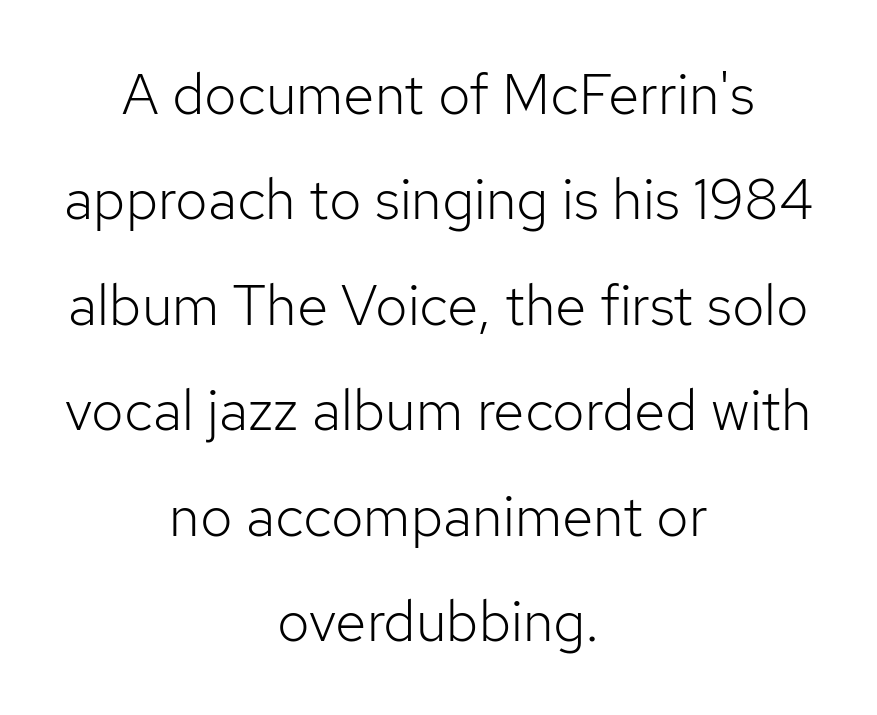
A roman cut, with each character standing at attention. Letters rest on an invisible, unmarked baseline. Unlike a traditional serif, this face leaves its strokes unadorned. Students, note that the glyphs here touch the page at normal intervals.
